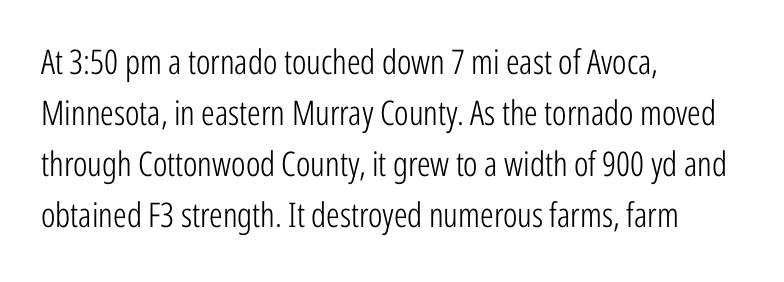
Q: Is the text bold? A: No.
Q: Is the text italic (slanted)? A: No, it is upright.
Q: Is the typeface a serif or a sans-serif typeface? A: Sans-serif.
Q: Is the text underlined? A: No.
Q: How is the paragraph aligned? A: Left-aligned.
Q: Is the spacing between letters normal or unusually wide? A: Normal.
Q: Is the spacing between lines tight, normal or loose? A: Normal.
Q: Width (condensed, normal, or wide)? A: Condensed.
Q: Stroke contrast? A: Low.
Q: x-height? A: Medium.
Q: Monospaced? A: No.
